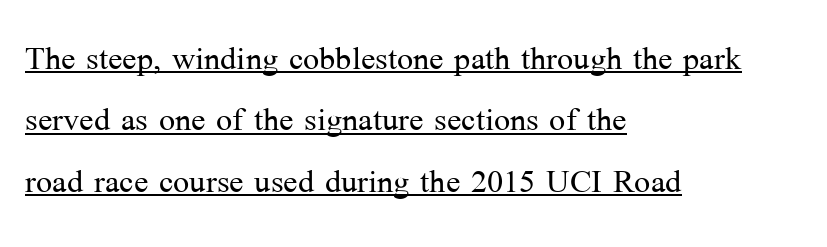
{"serif": "yes", "italic": "no", "bold": "no", "weight": "light", "width": "normal", "stroke_contrast": "medium", "x_height": "medium", "monospaced": "no", "underline": "yes", "align": "left", "line_spacing": "normal", "line_spacing_ratio": 1.43, "letter_spacing": "normal", "letter_spacing_em": 0.0, "glyph_px": 43}
